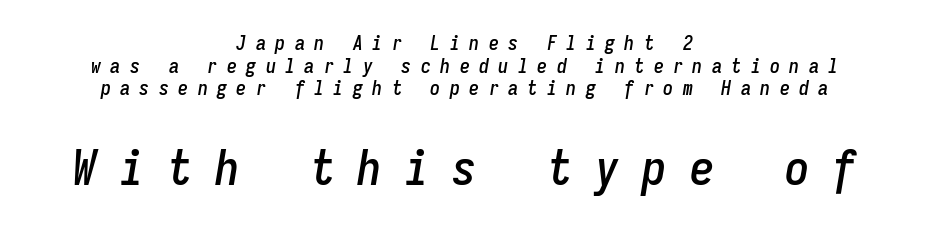
Someone cranked the tracking dial way up on this one. The foot of each line stays bare and open. The lines in this sample share a center point and differ in where they start and stop. Do the characters align in a grid? Yes, the font is monospaced. In terms of posture, this sample is oblique. Block two is the big one; block one sits smaller above it.
